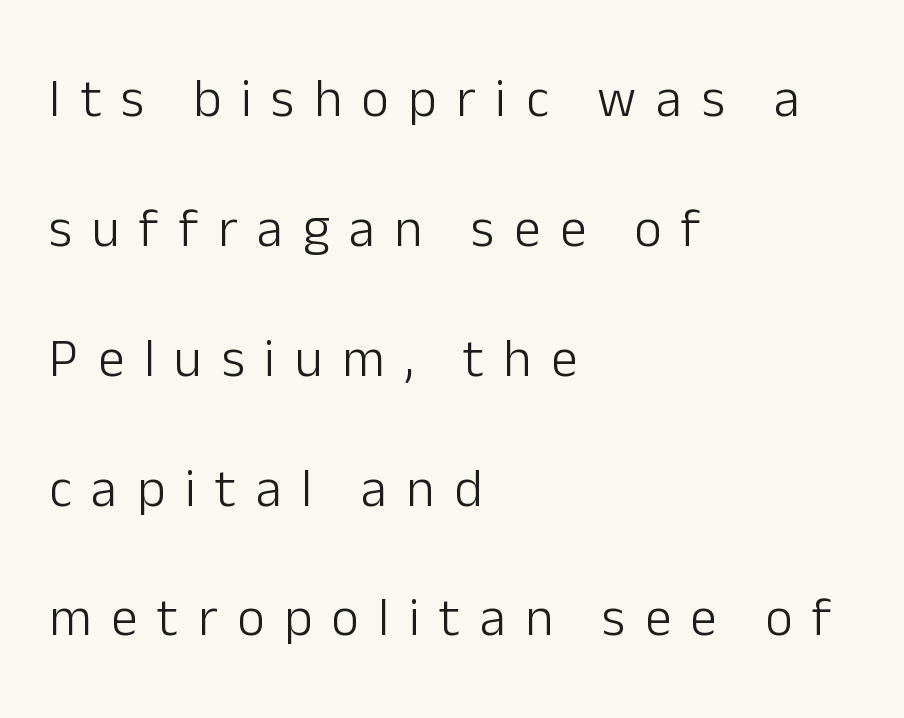
Letters have the restrained weight of plain body copy at most. Check where the strokes stop: nothing finishes them off — pure sans. The rendering anchors every line to the left-hand side. Note the varied advance widths — an 'i' is clearly narrower than an 'm'. How are the letters spaced? Widely, with obvious added tracking.
